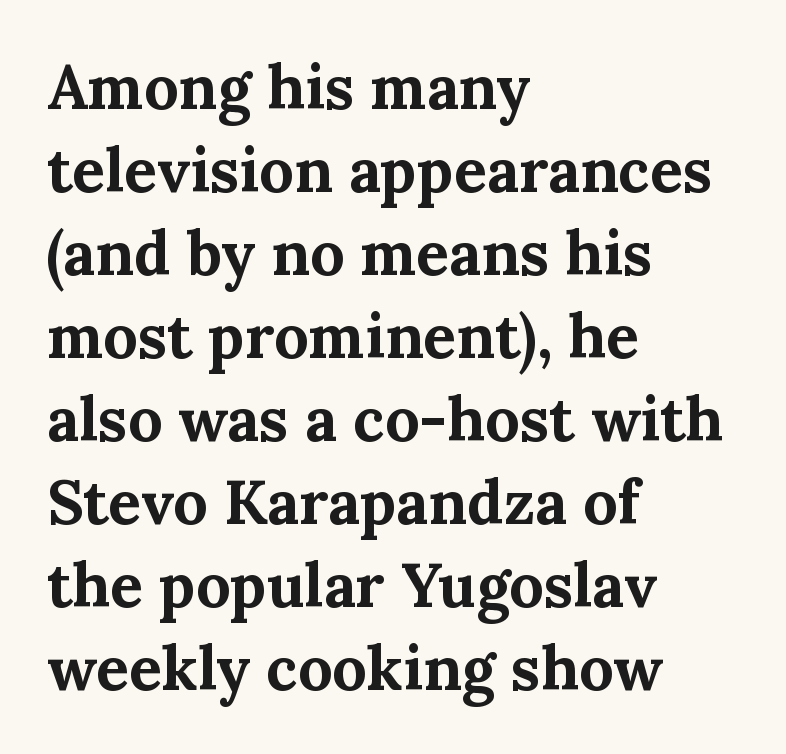
Q: Is the text bold? A: Yes.
Q: Is the text italic (slanted)? A: No, it is upright.
Q: Is the typeface a serif or a sans-serif typeface? A: Serif.
Q: Is the text underlined? A: No.
Q: How is the paragraph aligned? A: Left-aligned.
Q: Is the spacing between letters normal or unusually wide? A: Normal.
Q: Is the spacing between lines tight, normal or loose? A: Normal.
Q: Width (condensed, normal, or wide)? A: Normal.
Q: Stroke contrast? A: Medium.
Q: x-height? A: Medium.
Q: Monospaced? A: No.
